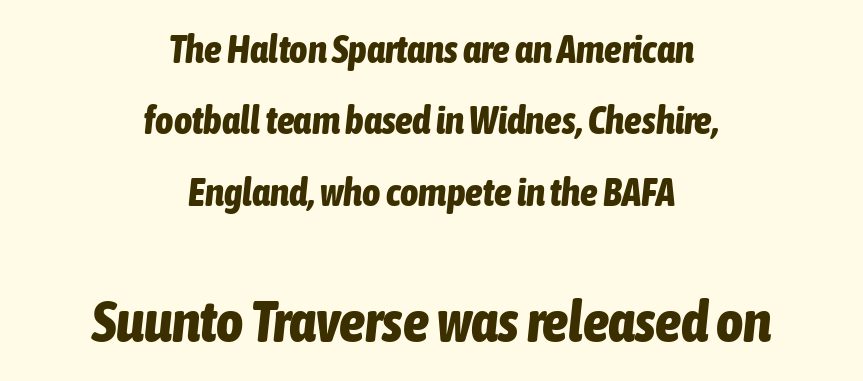
Q: Is the text bold? A: Yes.
Q: Is the text italic (slanted)? A: Yes, it leans right by about 6 degrees.
Q: Is the text underlined? A: No.
Q: How is the paragraph aligned? A: Centered.
Q: Is the spacing between letters normal or unusually wide? A: Normal.
Q: Which block of text is set in a larger size, the first (top) or the second (bottom)? A: The second (bottom) one.
Q: Width (condensed, normal, or wide)? A: Condensed.
Q: Stroke contrast? A: Low.
Q: x-height? A: Medium.
Q: Monospaced? A: No.
